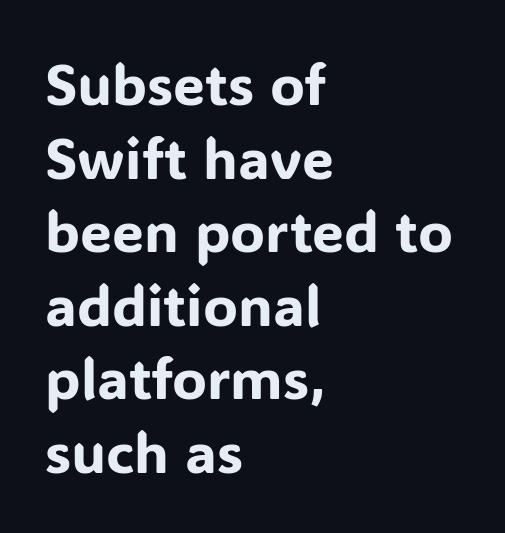
{"serif": "no", "italic": "no", "width": "normal", "stroke_contrast": "low", "x_height": "medium", "monospaced": "no", "underline": "no", "align": "left", "line_spacing": "normal", "line_spacing_ratio": 1.29, "letter_spacing": "normal", "letter_spacing_em": 0.0, "glyph_px": 57}
